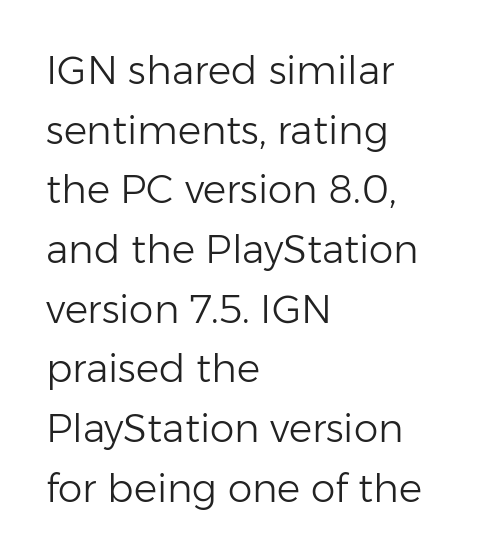
{"serif": "no", "italic": "no", "bold": "no", "weight": "light", "width": "normal", "stroke_contrast": "low", "x_height": "medium", "monospaced": "no", "underline": "no", "align": "left", "line_spacing": "normal", "line_spacing_ratio": 1.53, "letter_spacing": "normal", "letter_spacing_em": 0.0, "glyph_px": 39}
